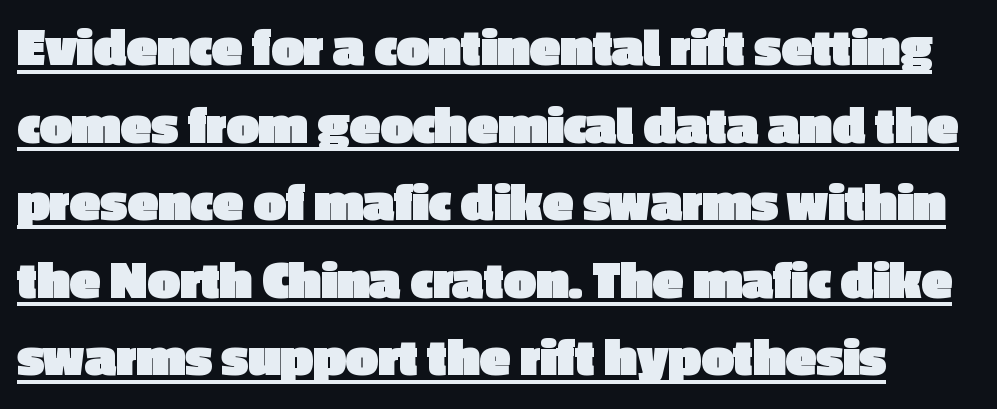
{"serif": "no", "italic": "no", "bold": "yes", "weight": "heavy", "width": "normal", "x_height": "medium", "monospaced": "no", "underline": "yes", "line_spacing": "normal", "line_spacing_ratio": 1.36, "letter_spacing": "normal", "letter_spacing_em": 0.0, "glyph_px": 57}
